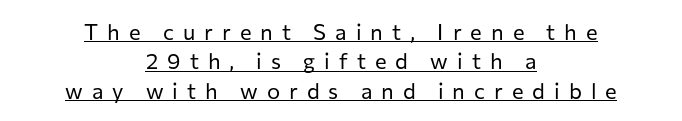
The image shows 22 px text type, upright; set centered, normal line spacing (1.33x), unusually wide letter spacing (+0.41 em), underlined.
